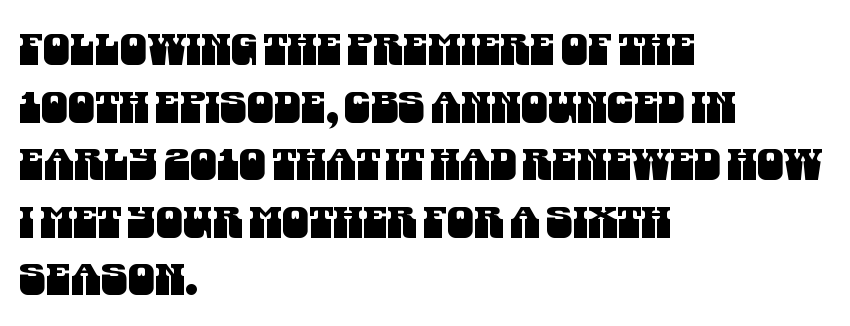
Q: Is the typeface a serif or a sans-serif typeface? A: Sans-serif.
Q: Is the text underlined? A: No.
Q: How is the paragraph aligned? A: Left-aligned.
Q: Is the spacing between letters normal or unusually wide? A: Normal.
Q: Is the spacing between lines tight, normal or loose? A: Normal.
Q: Width (condensed, normal, or wide)? A: Condensed.
Q: Stroke contrast? A: Medium.
Q: x-height? A: Large.
Q: Monospaced? A: No.
